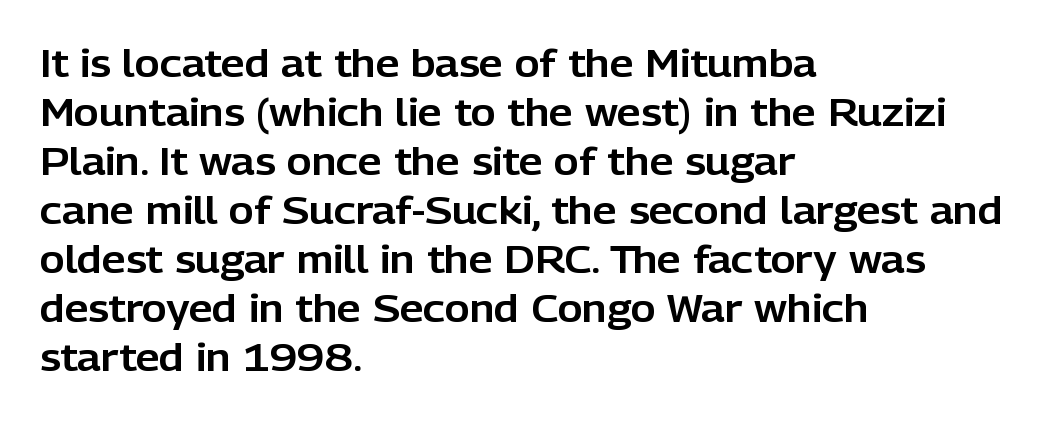
Each letter keeps its own natural width here, so spacing adapts to shape. Vertically, the passage feels balanced, rows spaced as you'd expect. Underlining? Definitely not there. Quick note: not italic, upright. Inter-character spacing is left at the font's built-in metrics. Alignment: flush left.
